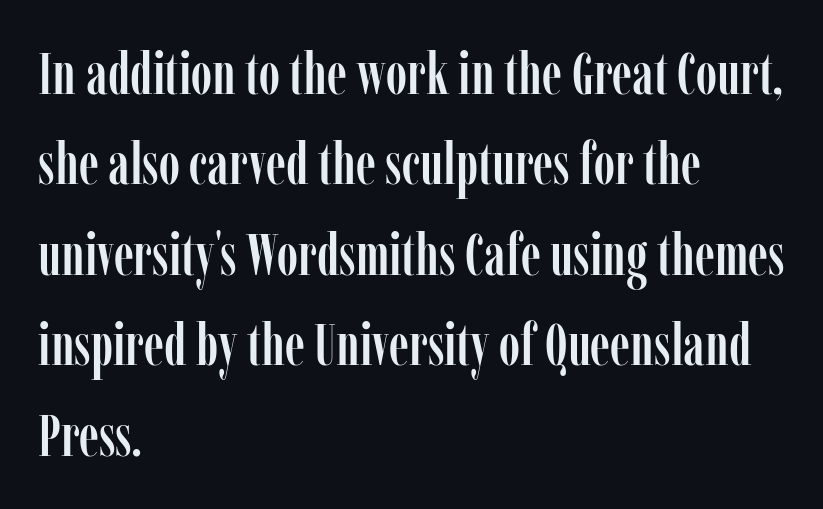
The image shows 58 px condensed serif type, upright; set left-aligned, normal line spacing (1.56x), normal letter spacing, not underlined; low stroke contrast and a medium x-height.
